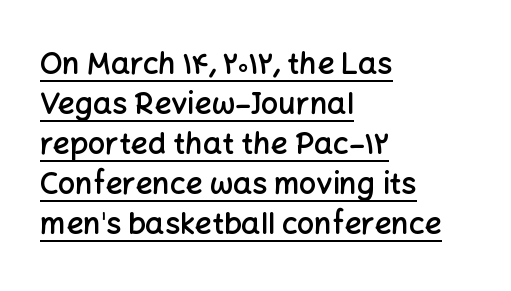
The strokes are fattened partway — semibold, not bold. These lines are rendered in a variable-pitch font. Like a heading marked for emphasis, these lines bear an underscore. Tracking here is standard; glyphs follow each other at the usual distance.
